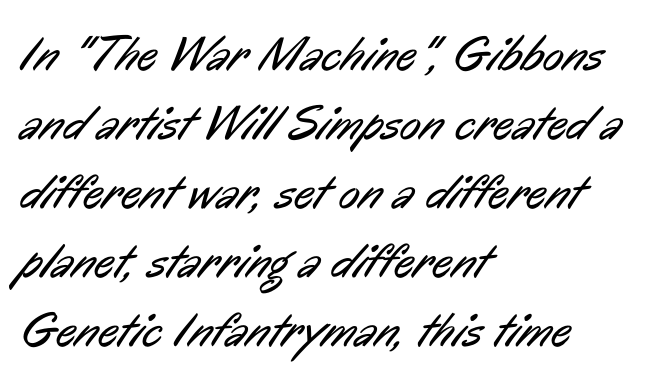
The image shows 49 px regular-weight, condensed sans-serif type; set left-aligned, normal line spacing (1.41x), normal letter spacing, not underlined; low stroke contrast and a medium x-height.
